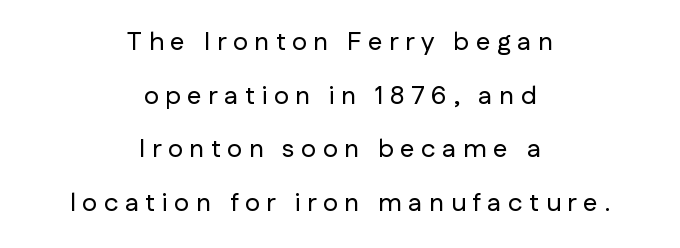
Notice how the stems are strictly vertical — no italics here. Glyph-to-glyph distance is far greater than everyday printed text. Has an underline been added? It has not. The block of text is sparse from top to bottom, with ample space between rows. Each line is balanced around a shared central axis.
